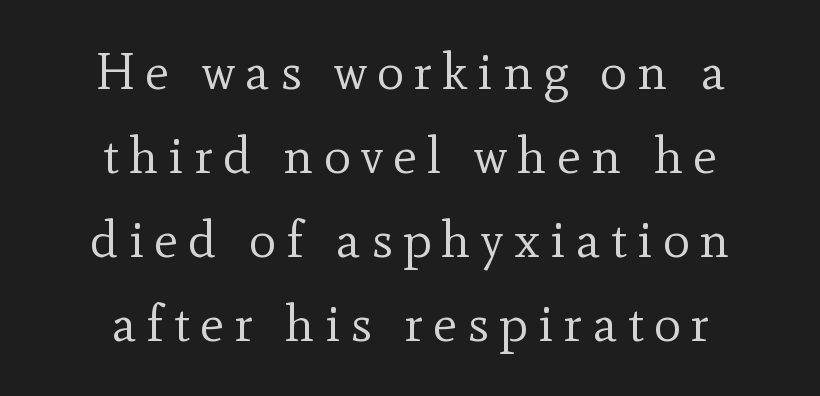
{"serif": "yes", "italic": "no", "bold": "no", "weight": "regular", "width": "normal", "x_height": "small", "monospaced": "no", "underline": "no", "align": "center", "line_spacing": "normal", "line_spacing_ratio": 1.65, "letter_spacing": "wide", "letter_spacing_em": 0.2, "glyph_px": 51}
